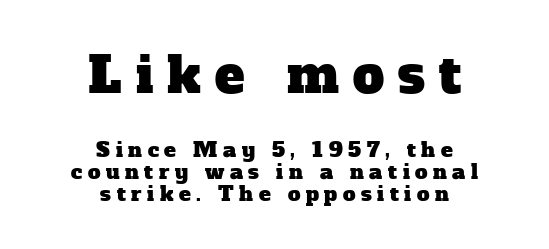
A typesetter would call this proportional, since set widths differ per character. The words here are not underlined. The letters carry serifs — small finishing strokes at the ends of their stems. Tracking here is generous; glyphs stand well apart from one another.
